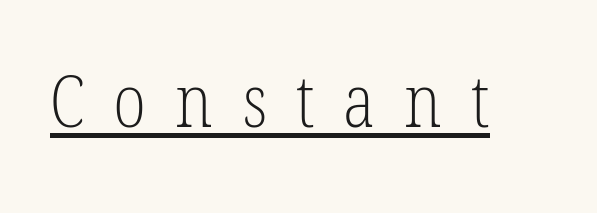
The image shows 72 px light, condensed serif type; set unusually wide letter spacing (+0.4 em), underlined; low stroke contrast and a medium x-height.
